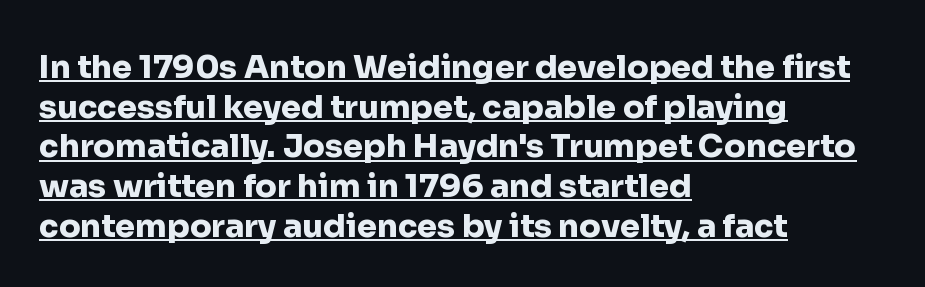
The image shows 32 px heavy sans-serif type, upright; set left-aligned, line spacing 1.24x, normal letter spacing, underlined; low stroke contrast and a medium x-height.
